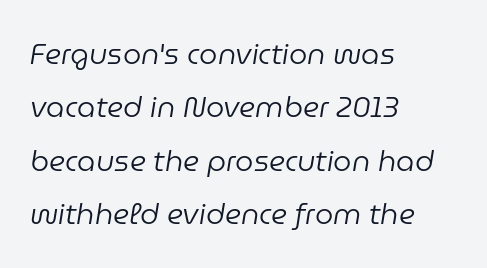
{"italic": "yes", "lean": "right", "slant_degrees": 9, "bold": "no", "weight": "regular", "width": "normal", "stroke_contrast": "low", "x_height": "medium", "monospaced": "no", "underline": "no", "align": "left", "line_spacing_ratio": 1.84, "letter_spacing": "normal", "letter_spacing_em": 0.0, "glyph_px": 29}
